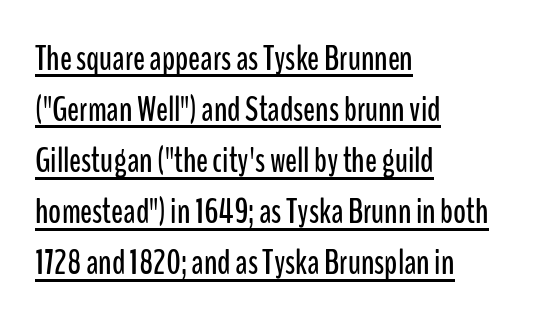
The image shows 35 px condensed sans-serif type, upright; set left-aligned, normal line spacing (1.46x), normal letter spacing, underlined; low stroke contrast and a medium x-height.
